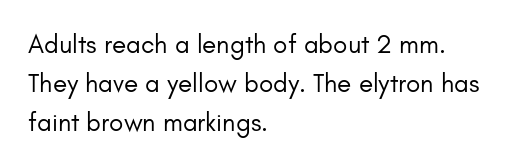
The image shows 26 px text type, upright; set left-aligned, normal line spacing (1.5x), normal letter spacing, not underlined.
